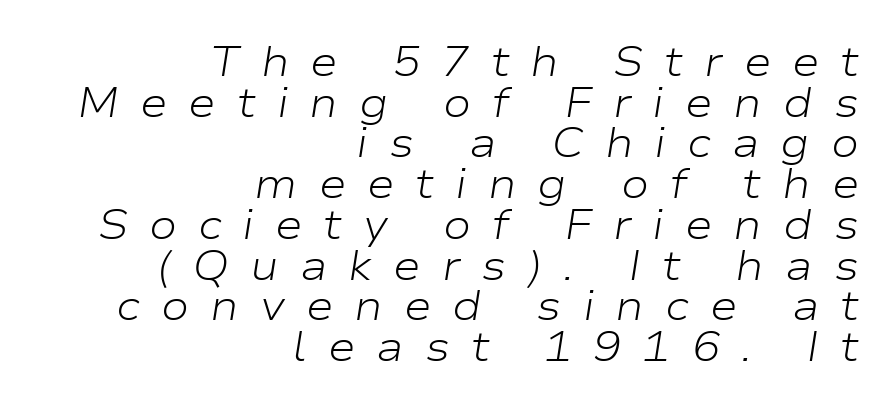
The image shows 42 px light, wide type, italic (leaning right); set right-aligned, tight line spacing (0.97x), unusually wide letter spacing (+0.5 em), not underlined; low stroke contrast and a medium x-height.
